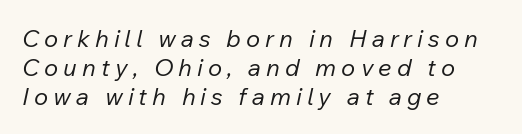
Q: Is the text bold? A: No.
Q: Is the text italic (slanted)? A: Yes, it leans right by about 12 degrees.
Q: Is the text underlined? A: No.
Q: How is the paragraph aligned? A: Left-aligned.
Q: Is the spacing between letters normal or unusually wide? A: Unusually wide.
